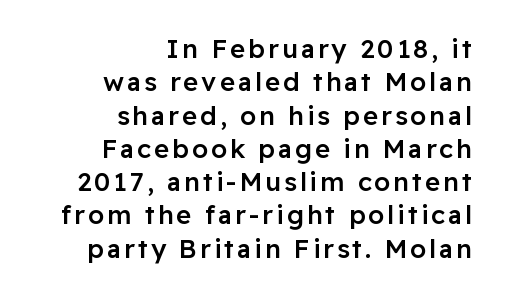
Q: Is the text bold? A: Semi-bold.
Q: Is the text italic (slanted)? A: No, it is upright.
Q: Is the text underlined? A: No.
Q: How is the paragraph aligned? A: Right-aligned.
Q: Is the spacing between lines tight, normal or loose? A: Normal.
